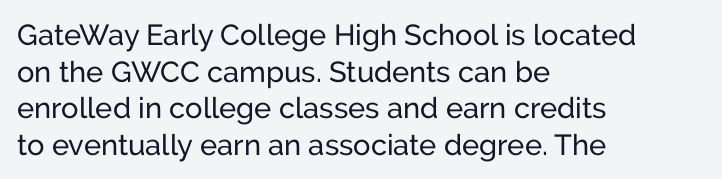
The letters advance in unequal steps, a hallmark of proportional type. The string is rendered with underlining switched off. The axis of the letterforms is exactly vertical. Honestly, the letter spacing is just normal — you wouldn't notice it. No chunkiness to these letters — they're not bold. The rendering uses a moderate line-height, typical for paragraphs.
